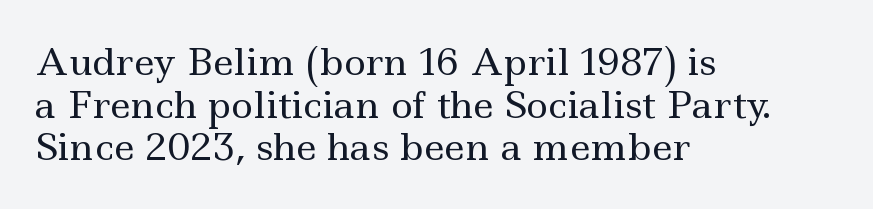
Q: Is the text bold? A: No.
Q: Is the text italic (slanted)? A: No, it is upright.
Q: Is the typeface a serif or a sans-serif typeface? A: Serif.
Q: Is the text underlined? A: No.
Q: How is the paragraph aligned? A: Left-aligned.
Q: Is the spacing between letters normal or unusually wide? A: Normal.
Q: Is the spacing between lines tight, normal or loose? A: Tight.
Q: Width (condensed, normal, or wide)? A: Wide.
Q: x-height? A: Small.
Q: Monospaced? A: No.
